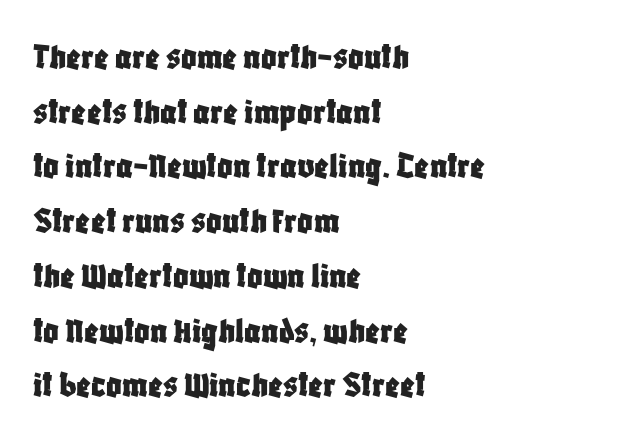
The image shows 38 px condensed sans-serif type, upright; set left-aligned, normal line spacing (1.44x), normal letter spacing, not underlined; low stroke contrast and a large x-height.
